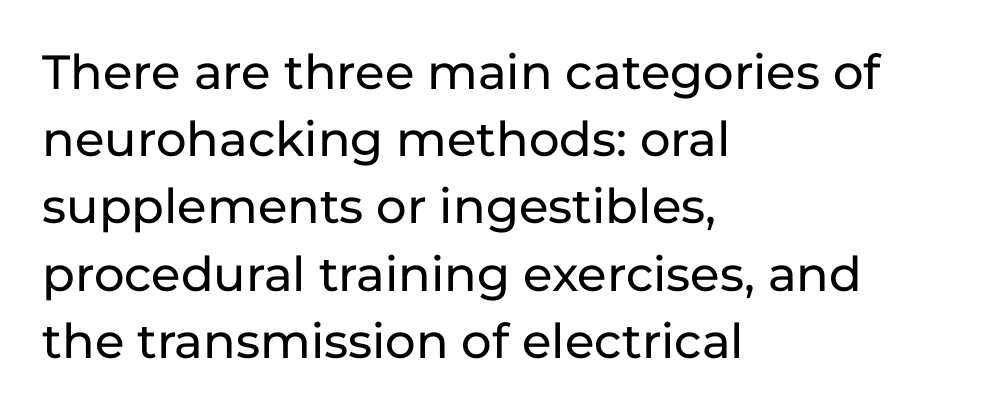
{"serif": "no", "italic": "no", "width": "normal", "stroke_contrast": "low", "x_height": "medium", "monospaced": "no", "underline": "no", "align": "left", "line_spacing": "normal", "line_spacing_ratio": 1.4, "letter_spacing": "normal", "letter_spacing_em": 0.0, "glyph_px": 48}
